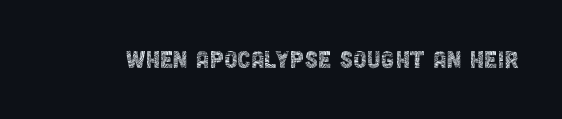
The image shows 30 px thin, condensed sans-serif type, upright; set normal letter spacing, not underlined; a large x-height.
